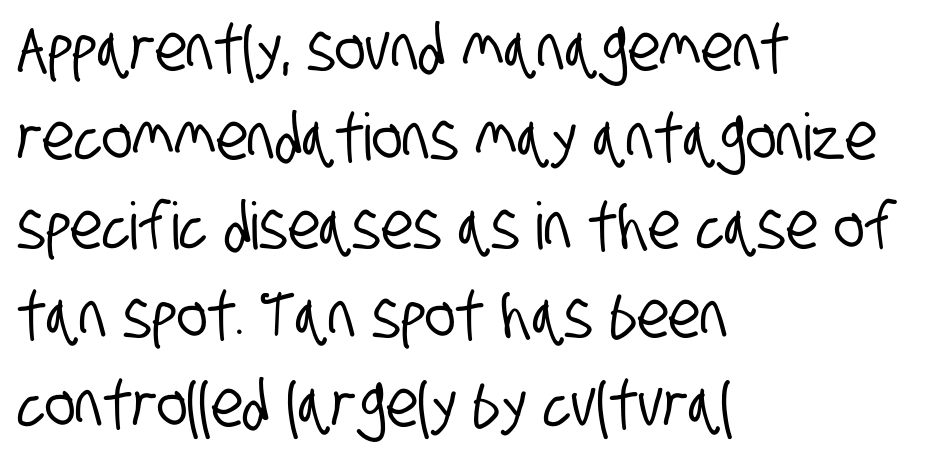
Underline: absent. These lines are rendered in a variable-pitch font. No extra tracking has been applied to these lines. The passage is arranged the way most books set body copy — flush left.
